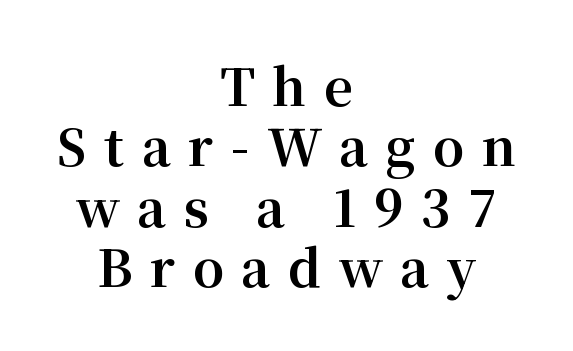
Q: Is the text bold? A: Yes.
Q: Is the text italic (slanted)? A: No, it is upright.
Q: Is the typeface a serif or a sans-serif typeface? A: Serif.
Q: Is the text underlined? A: No.
Q: How is the paragraph aligned? A: Centered.
Q: Is the spacing between letters normal or unusually wide? A: Unusually wide.
Q: Width (condensed, normal, or wide)? A: Normal.
Q: Stroke contrast? A: Medium.
Q: x-height? A: Medium.
Q: Monospaced? A: No.
